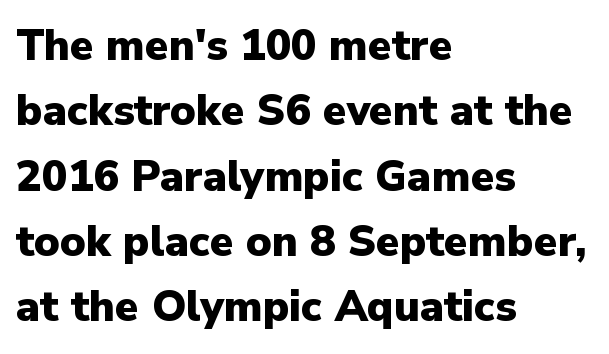
{"serif": "no", "italic": "no", "bold": "yes", "weight": "heavy", "width": "normal", "stroke_contrast": "low", "x_height": "medium", "monospaced": "no", "underline": "no", "align": "left", "line_spacing": "normal", "line_spacing_ratio": 1.52, "letter_spacing": "normal", "letter_spacing_em": 0.0, "glyph_px": 43}
